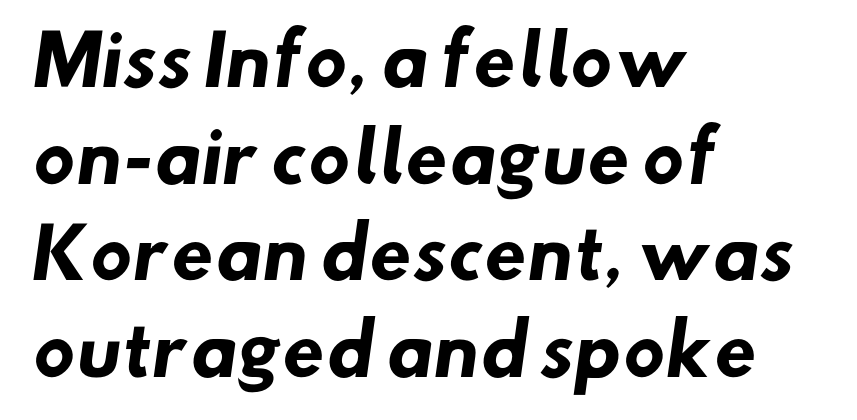
Rows of type keep a routine distance in the vertical direction. The lines in this sample share a left origin and differ only in where they stop. Think of a printed novel: that variable character pitch is what you see here. Has an underline been added? It has not. No feet cap the strokes, marking this as sans-serif type. This rendering leaves character spacing at its baseline value.
